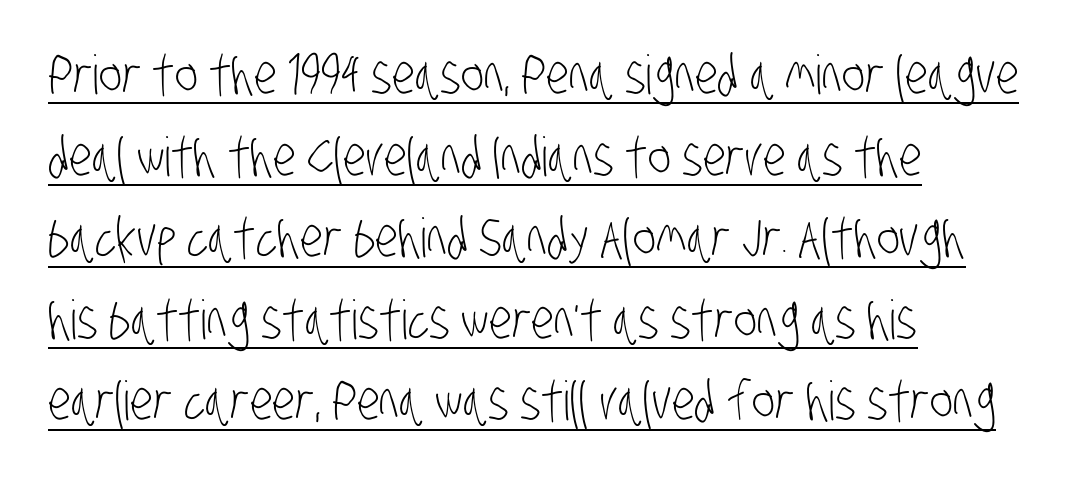
Q: Is the text bold? A: No.
Q: Is the typeface a serif or a sans-serif typeface? A: Sans-serif.
Q: Is the text underlined? A: Yes.
Q: How is the paragraph aligned? A: Left-aligned.
Q: Is the spacing between letters normal or unusually wide? A: Normal.
Q: Is the spacing between lines tight, normal or loose? A: Normal.
Q: Width (condensed, normal, or wide)? A: Condensed.
Q: Stroke contrast? A: Low.
Q: x-height? A: Large.
Q: Monospaced? A: No.
